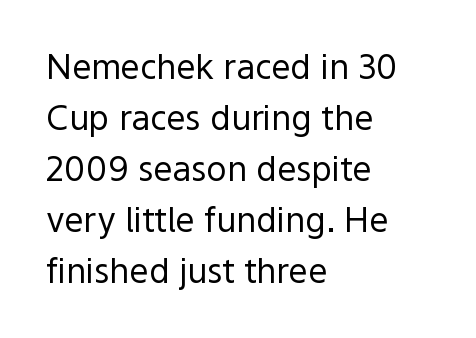
Q: Is the text bold? A: No.
Q: Is the text italic (slanted)? A: No, it is upright.
Q: Is the typeface a serif or a sans-serif typeface? A: Sans-serif.
Q: Is the text underlined? A: No.
Q: How is the paragraph aligned? A: Left-aligned.
Q: Is the spacing between letters normal or unusually wide? A: Normal.
Q: Is the spacing between lines tight, normal or loose? A: Normal.
Q: Width (condensed, normal, or wide)? A: Normal.
Q: x-height? A: Medium.
Q: Monospaced? A: No.
